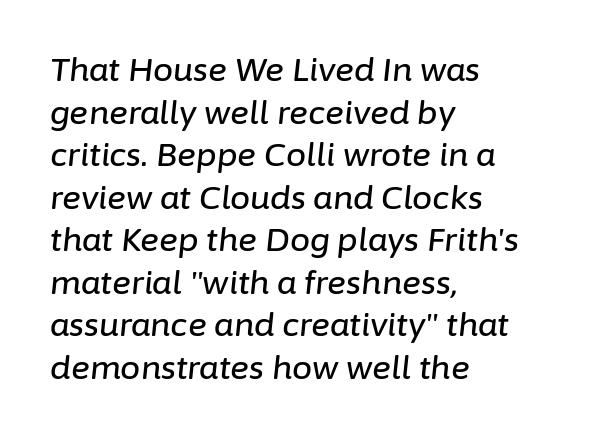
{"italic": "yes", "lean": "right", "slant_degrees": 6, "width": "normal", "stroke_contrast": "low", "x_height": "medium", "monospaced": "no", "underline": "no", "align": "left", "line_spacing": "normal", "line_spacing_ratio": 1.33, "letter_spacing": "normal", "letter_spacing_em": 0.0, "glyph_px": 32}
